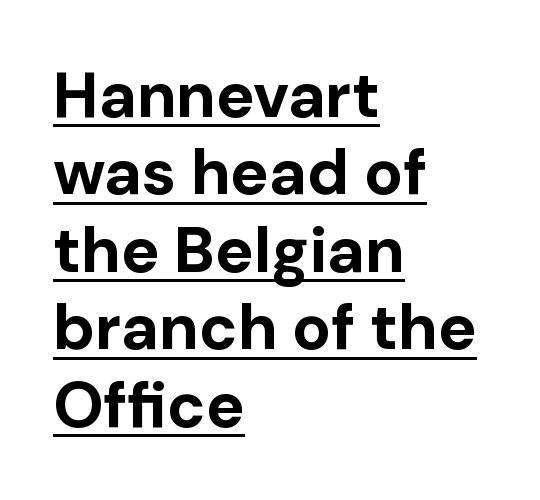
The image shows 64 px bold sans-serif type, upright; set left-aligned, line spacing 1.21x, normal letter spacing, underlined; low stroke contrast and a medium x-height.
